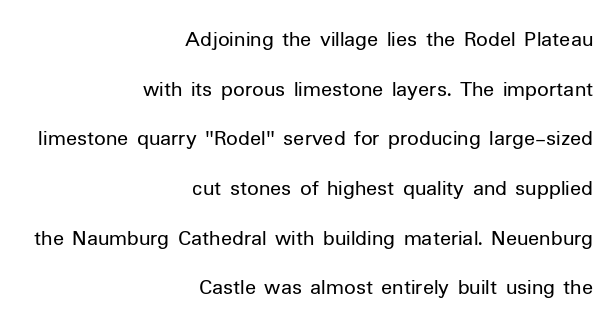
Q: Is the text bold? A: No.
Q: Is the text italic (slanted)? A: No, it is upright.
Q: Is the text underlined? A: No.
Q: How is the paragraph aligned? A: Right-aligned.
Q: Is the spacing between letters normal or unusually wide? A: Normal.
Q: Is the spacing between lines tight, normal or loose? A: Loose.
